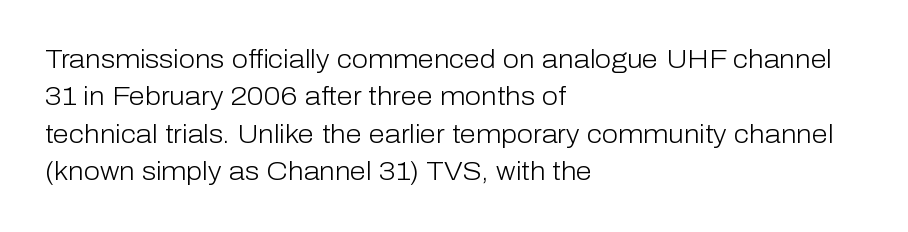
{"italic": "no", "bold": "no", "underline": "no", "align": "left", "line_spacing": "normal", "line_spacing_ratio": 1.44, "letter_spacing": "normal", "letter_spacing_em": 0.0, "glyph_px": 26}
